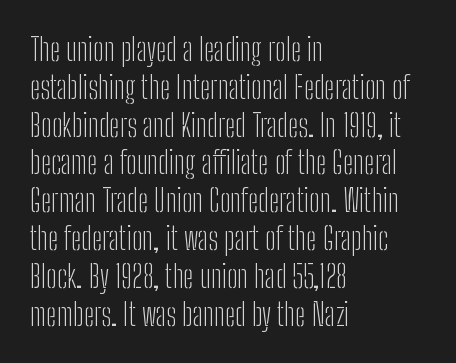
Posture: straight, roman, zero tilt. To sum up the face: it is a sans, with no serifs. The horizontal fit of the characters is conventional and even. Is the stroke heavy? The answer is a plain regular-or-lighter.
